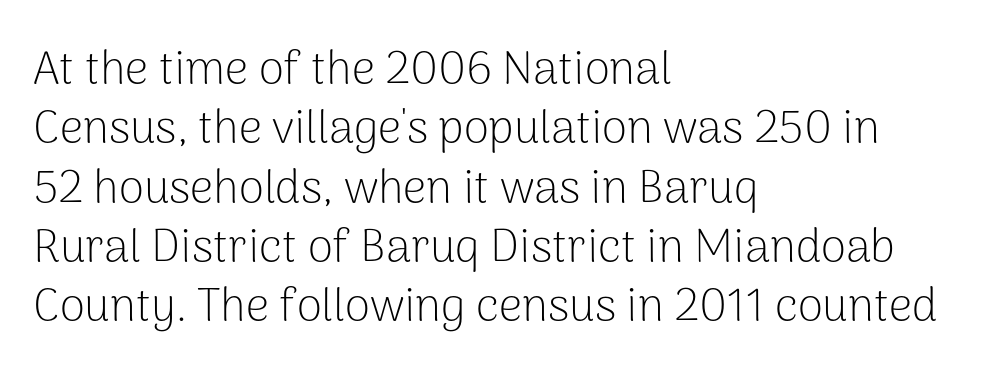
The letters stand upright; this is a roman face. The letters advance in unequal steps, a hallmark of proportional type. Nothing unusual about the tracking: characters are spaced as the font intends. The typesetter chose a ragged-right arrangement here.
